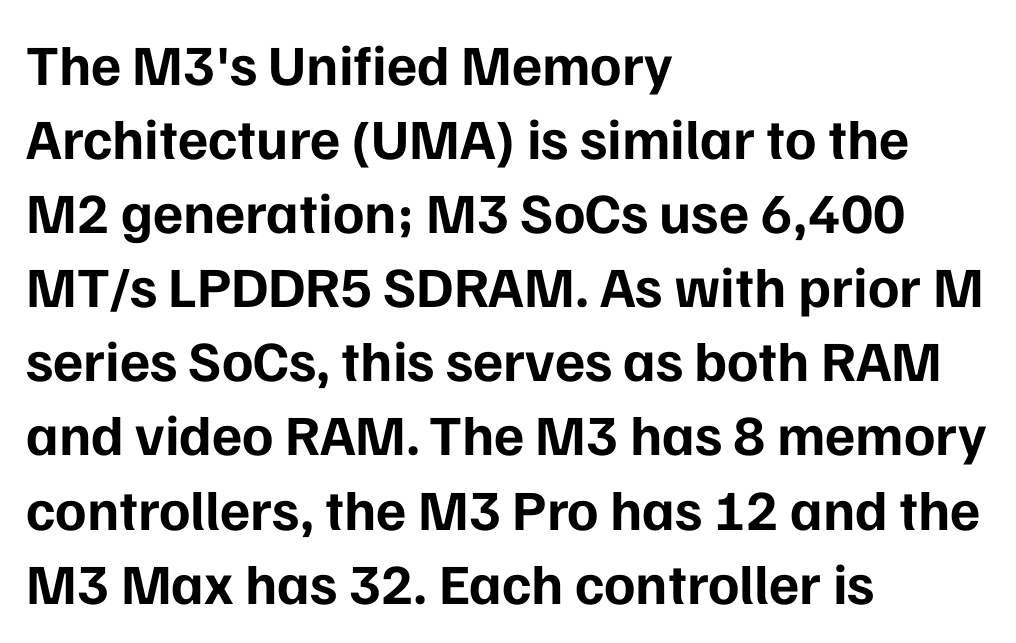
Designer's note — italics off, roman on. Here the designer chose a conventional face with non-uniform glyph widths. The zone under the glyphs is completely vacant. This rendering employs a face without finishing strokes, i.e., a sans-serif. Line beginnings align vertically; line endings do not. I'd describe the lettering as bold — thick and assertive.
